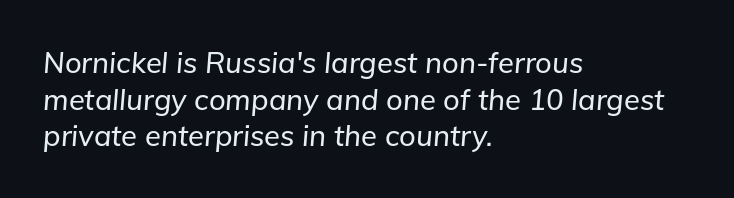
Q: Is the text italic (slanted)? A: Yes, it leans right by about 5 degrees.
Q: Is the text underlined? A: No.
Q: How is the paragraph aligned? A: Left-aligned.
Q: Is the spacing between letters normal or unusually wide? A: Normal.
Q: Is the spacing between lines tight, normal or loose? A: Normal.
Q: Width (condensed, normal, or wide)? A: Normal.
Q: Stroke contrast? A: Low.
Q: x-height? A: Medium.
Q: Monospaced? A: No.
